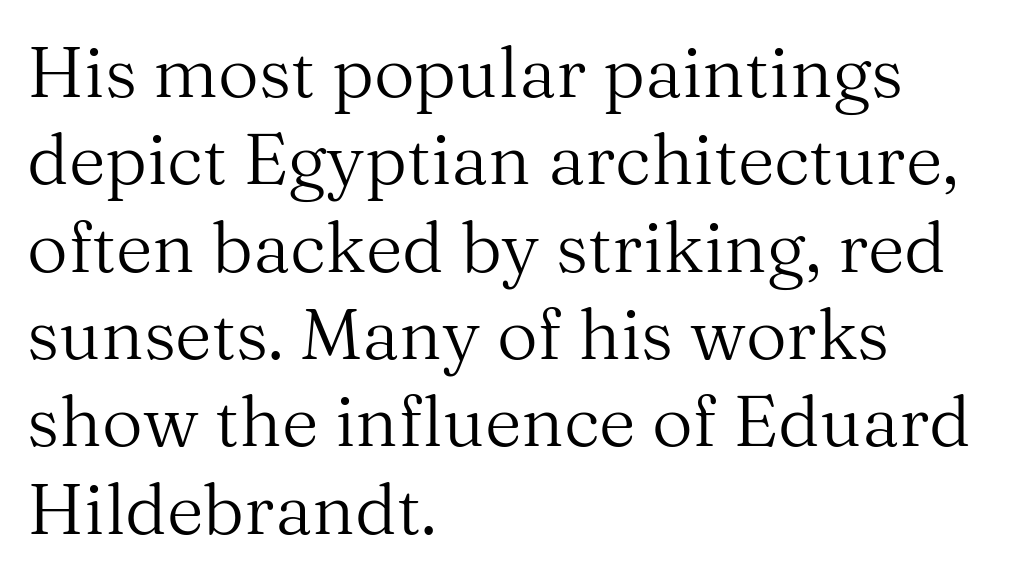
{"serif": "yes", "italic": "no", "bold": "no", "weight": "regular", "width": "normal", "stroke_contrast": "medium", "x_height": "medium", "monospaced": "no", "underline": "no", "align": "left", "line_spacing_ratio": 1.23, "letter_spacing": "normal", "letter_spacing_em": 0.0, "glyph_px": 71}
